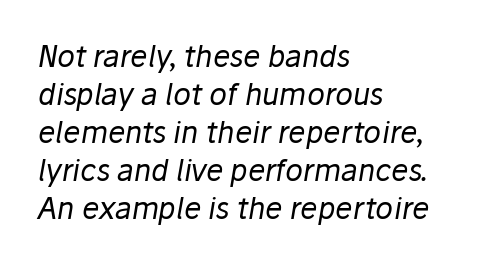
The image shows 29 px regular-weight type, italic (leaning right); set left-aligned, normal line spacing (1.31x), normal letter spacing, not underlined; low stroke contrast and a medium x-height.
